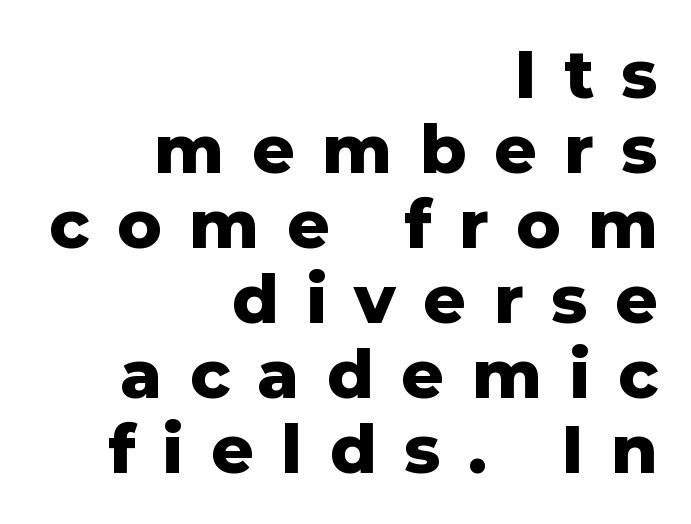
Q: Is the text bold? A: Yes.
Q: Is the text italic (slanted)? A: No, it is upright.
Q: Is the typeface a serif or a sans-serif typeface? A: Sans-serif.
Q: Is the text underlined? A: No.
Q: How is the paragraph aligned? A: Right-aligned.
Q: Is the spacing between letters normal or unusually wide? A: Unusually wide.
Q: Is the spacing between lines tight, normal or loose? A: Tight.
Q: Width (condensed, normal, or wide)? A: Normal.
Q: Stroke contrast? A: Low.
Q: x-height? A: Medium.
Q: Monospaced? A: No.
